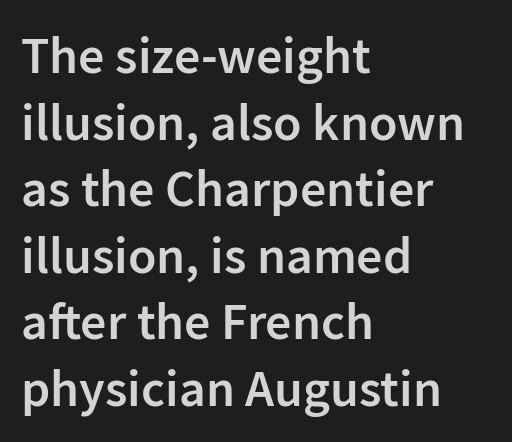
{"serif": "no", "italic": "no", "bold": "semi", "weight": "semibold", "width": "normal", "stroke_contrast": "low", "x_height": "medium", "monospaced": "no", "underline": "no", "align": "left", "line_spacing": "normal", "line_spacing_ratio": 1.28, "letter_spacing": "normal", "letter_spacing_em": 0.0, "glyph_px": 52}
